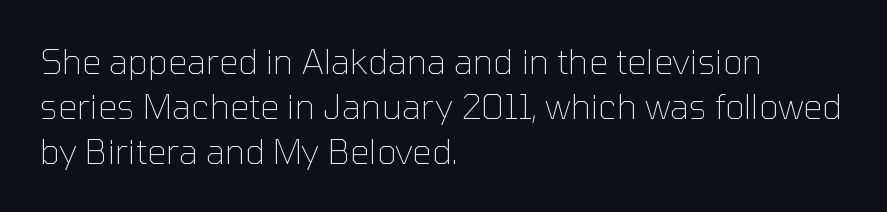
{"serif": "no", "italic": "no", "bold": "no", "weight": "thin", "width": "normal", "stroke_contrast": "low", "x_height": "medium", "monospaced": "no", "underline": "no", "align": "left", "line_spacing": "normal", "line_spacing_ratio": 1.33, "letter_spacing": "normal", "letter_spacing_em": 0.0, "glyph_px": 34}
